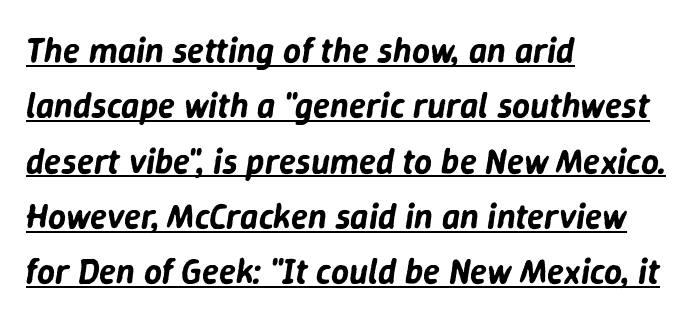
The image shows 35 px text type, italic (leaning right); set left-aligned, normal line spacing (1.58x), normal letter spacing, underlined; low stroke contrast and a medium x-height.
